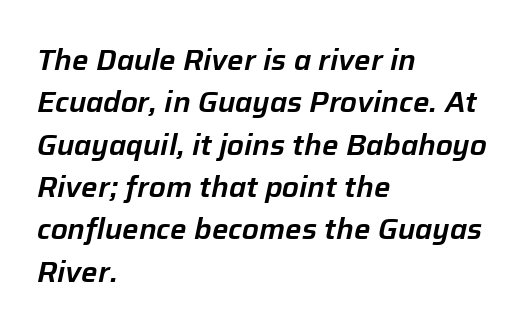
The image shows 29 px text type, italic (leaning right); set left-aligned, normal line spacing (1.46x), normal letter spacing, not underlined; low stroke contrast and a medium x-height.
